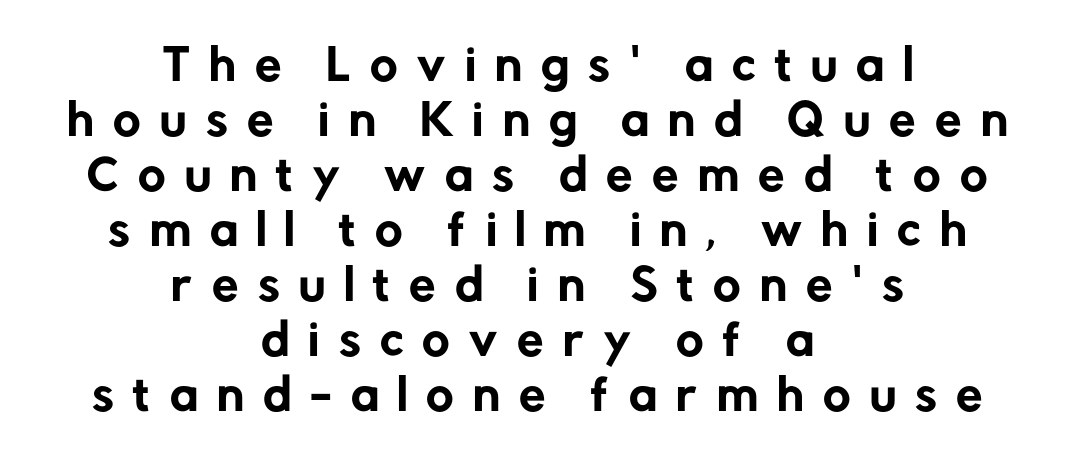
The image shows 42 px sans-serif type, upright; set centered, normal line spacing (1.31x), unusually wide letter spacing (+0.46 em), not underlined; low stroke contrast and a medium x-height.
